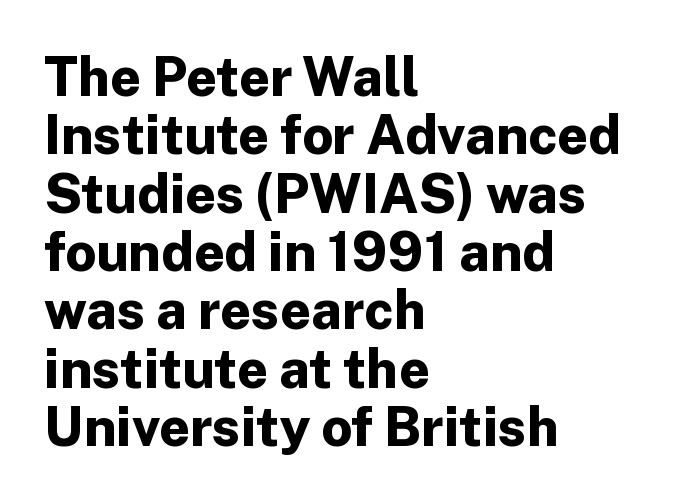
Leading is clearly below the norm, producing a dense column. Its strokes are broad and dark, the hallmark of bold type. The rendering anchors every line to the left-hand side. Any mark beneath the type? The region is blank. You can tell from the bare stems that sans-serif type was used.
